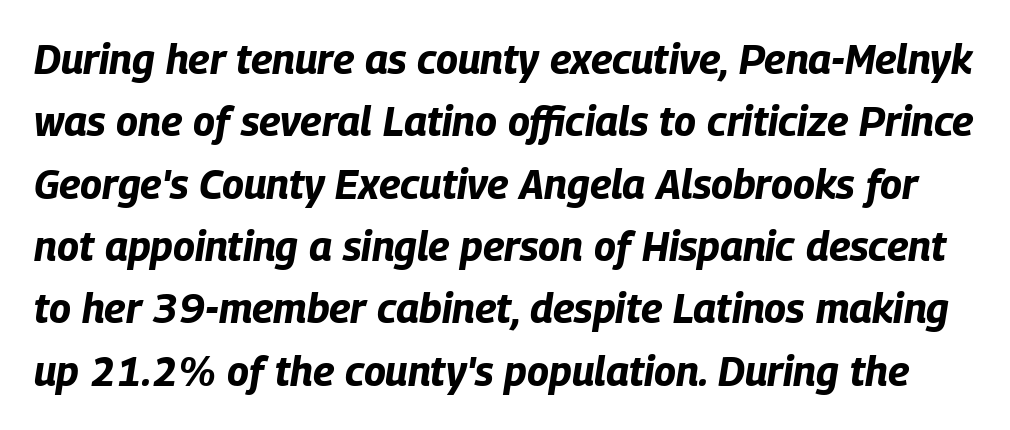
{"italic": "yes", "lean": "right", "slant_degrees": 9, "bold": "yes", "weight": "bold", "width": "condensed", "stroke_contrast": "low", "x_height": "large", "monospaced": "no", "underline": "no", "line_spacing": "normal", "line_spacing_ratio": 1.52, "letter_spacing": "normal", "letter_spacing_em": 0.0, "glyph_px": 41}
